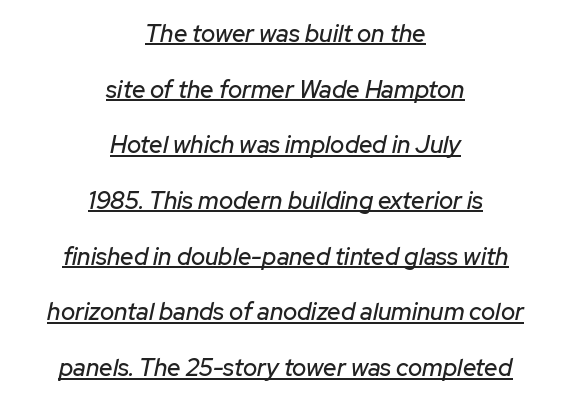
The letters are slanted; this is an italic face. The rendering keeps characters at their native spacing. The passage shown is underscored from start to finish. Typeset on center — no edge is straight. The space between consecutive lines is lavish.
